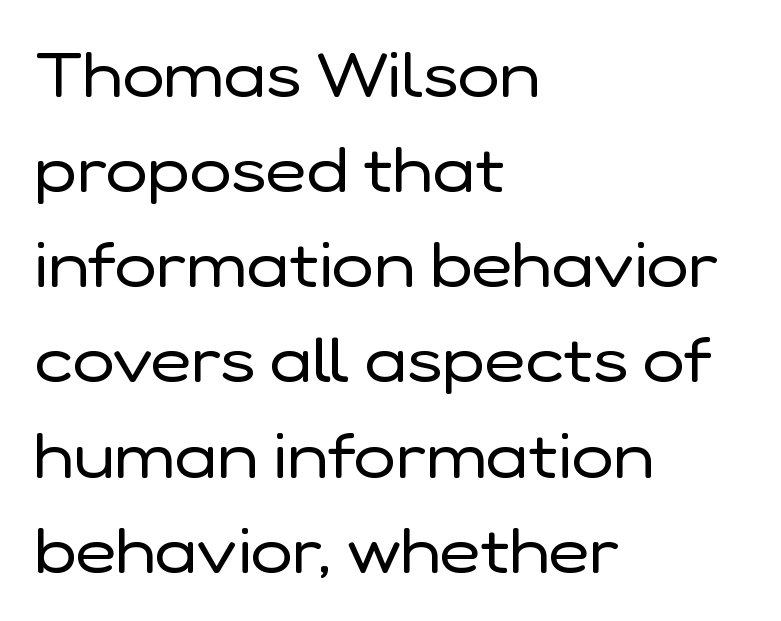
{"serif": "no", "italic": "no", "bold": "no", "weight": "regular", "width": "normal", "stroke_contrast": "low", "x_height": "medium", "monospaced": "no", "underline": "no", "align": "left", "line_spacing": "normal", "line_spacing_ratio": 1.51, "letter_spacing": "normal", "letter_spacing_em": 0.0, "glyph_px": 63}
